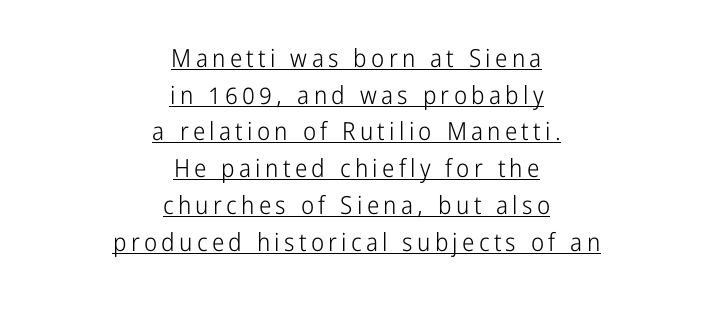
Q: Is the text bold? A: No.
Q: Is the text italic (slanted)? A: No, it is upright.
Q: Is the text underlined? A: Yes.
Q: How is the paragraph aligned? A: Centered.
Q: Is the spacing between lines tight, normal or loose? A: Normal.
